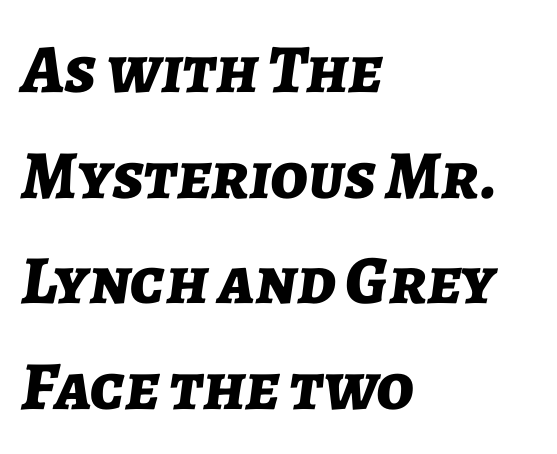
Q: Is the text bold? A: Yes.
Q: Is the text italic (slanted)? A: Yes, it leans right by about 7 degrees.
Q: Is the text underlined? A: No.
Q: How is the paragraph aligned? A: Left-aligned.
Q: Is the spacing between letters normal or unusually wide? A: Normal.
Q: Is the spacing between lines tight, normal or loose? A: Normal.
Q: Width (condensed, normal, or wide)? A: Normal.
Q: Stroke contrast? A: Low.
Q: x-height? A: Medium.
Q: Monospaced? A: No.
